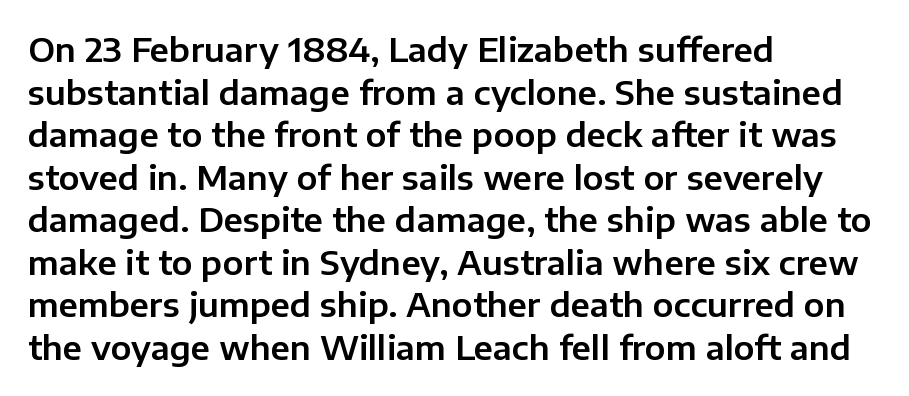
Q: Is the text italic (slanted)? A: No, it is upright.
Q: Is the typeface a serif or a sans-serif typeface? A: Sans-serif.
Q: Is the text underlined? A: No.
Q: How is the paragraph aligned? A: Left-aligned.
Q: Is the spacing between letters normal or unusually wide? A: Normal.
Q: Is the spacing between lines tight, normal or loose? A: Normal.
Q: Width (condensed, normal, or wide)? A: Normal.
Q: Stroke contrast? A: Low.
Q: x-height? A: Medium.
Q: Monospaced? A: No.
